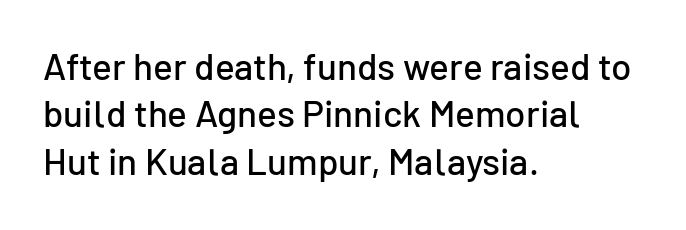
Q: Is the text italic (slanted)? A: No, it is upright.
Q: Is the typeface a serif or a sans-serif typeface? A: Sans-serif.
Q: Is the text underlined? A: No.
Q: How is the paragraph aligned? A: Left-aligned.
Q: Is the spacing between letters normal or unusually wide? A: Normal.
Q: Is the spacing between lines tight, normal or loose? A: Normal.
Q: Width (condensed, normal, or wide)? A: Normal.
Q: Stroke contrast? A: Low.
Q: x-height? A: Medium.
Q: Monospaced? A: No.
